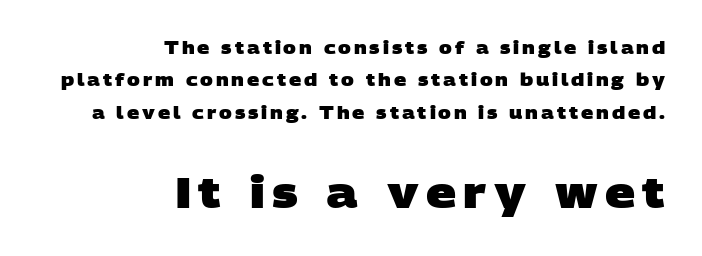
A bare baseline throughout the passage. These lines are rendered in a variable-pitch font. Stroke terminals: plain, sans-serif. Weight: bold. Horizontal bands of white between lines are thick stripes. Is the block centered? No — it sits flush against the right margin.
